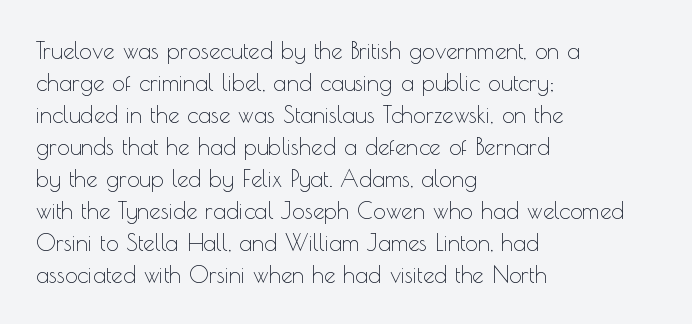
Q: Is the text bold? A: No.
Q: Is the text italic (slanted)? A: No, it is upright.
Q: Is the text underlined? A: No.
Q: How is the paragraph aligned? A: Left-aligned.
Q: Is the spacing between letters normal or unusually wide? A: Normal.
Q: Is the spacing between lines tight, normal or loose? A: Normal.
